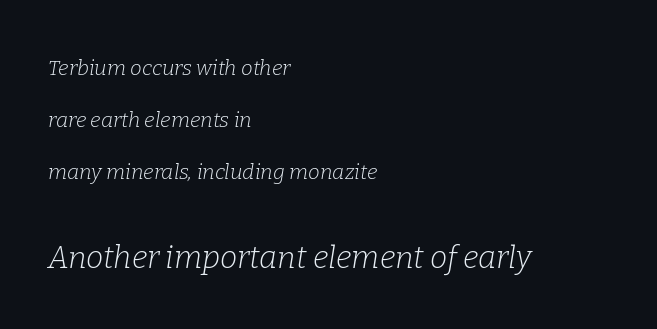
Q: Is the text bold? A: No.
Q: Is the text italic (slanted)? A: Yes, it leans right by about 9 degrees.
Q: Is the typeface a serif or a sans-serif typeface? A: Serif.
Q: Is the text underlined? A: No.
Q: How is the paragraph aligned? A: Left-aligned.
Q: Is the spacing between letters normal or unusually wide? A: Normal.
Q: Is the spacing between lines tight, normal or loose? A: Loose.
Q: Which block of text is set in a larger size, the first (top) or the second (bottom)? A: The second (bottom) one.
Q: Width (condensed, normal, or wide)? A: Normal.
Q: Stroke contrast? A: Low.
Q: x-height? A: Medium.
Q: Monospaced? A: No.
